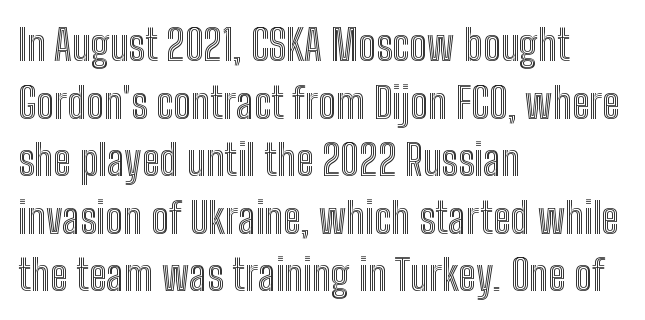
Tracking here is standard; glyphs follow each other at the usual distance. Has an underline been added? It has not. A typesetter would call this proportional, since set widths differ per character. The compositor pushed each line to the left boundary.
